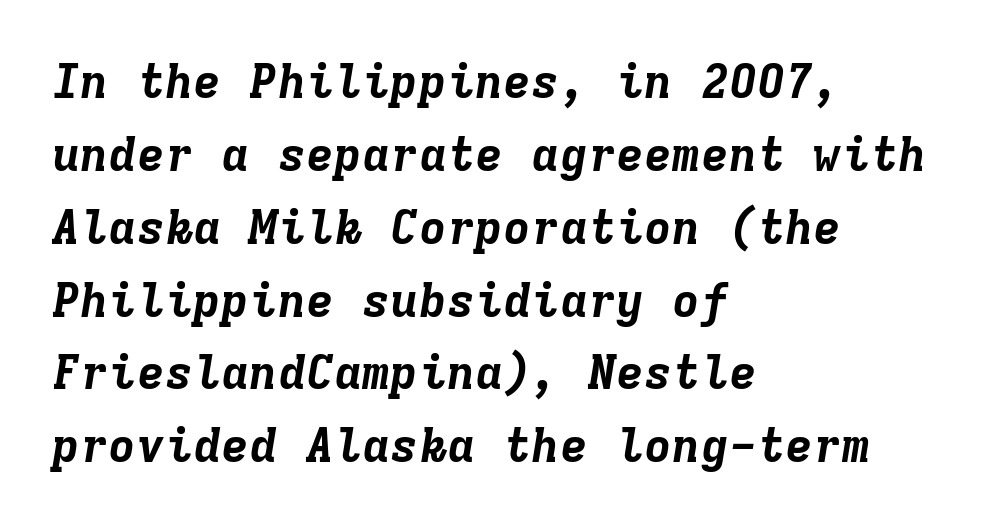
The image shows 47 px bold type, italic (leaning right), monospaced; set left-aligned, normal line spacing (1.55x), normal letter spacing, not underlined; low stroke contrast and a medium x-height.
